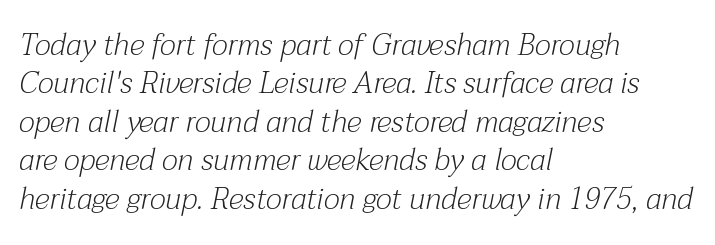
Q: Is the text bold? A: No.
Q: Is the text italic (slanted)? A: Yes, it leans right by about 12 degrees.
Q: Is the typeface a serif or a sans-serif typeface? A: Serif.
Q: Is the text underlined? A: No.
Q: How is the paragraph aligned? A: Left-aligned.
Q: Is the spacing between letters normal or unusually wide? A: Normal.
Q: Is the spacing between lines tight, normal or loose? A: Normal.
Q: Width (condensed, normal, or wide)? A: Normal.
Q: Stroke contrast? A: Medium.
Q: x-height? A: Medium.
Q: Monospaced? A: No.
